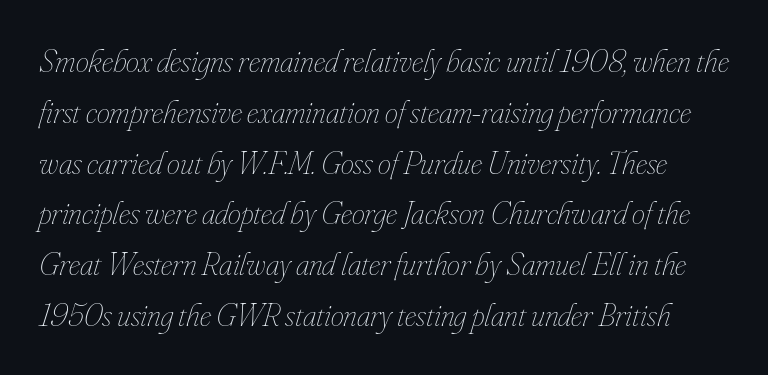
Q: Is the text bold? A: No.
Q: Is the text italic (slanted)? A: Yes, it leans right by about 16 degrees.
Q: Is the text underlined? A: No.
Q: Is the spacing between letters normal or unusually wide? A: Normal.
Q: Is the spacing between lines tight, normal or loose? A: Normal.
Q: Width (condensed, normal, or wide)? A: Condensed.
Q: Stroke contrast? A: Low.
Q: x-height? A: Small.
Q: Monospaced? A: No.
